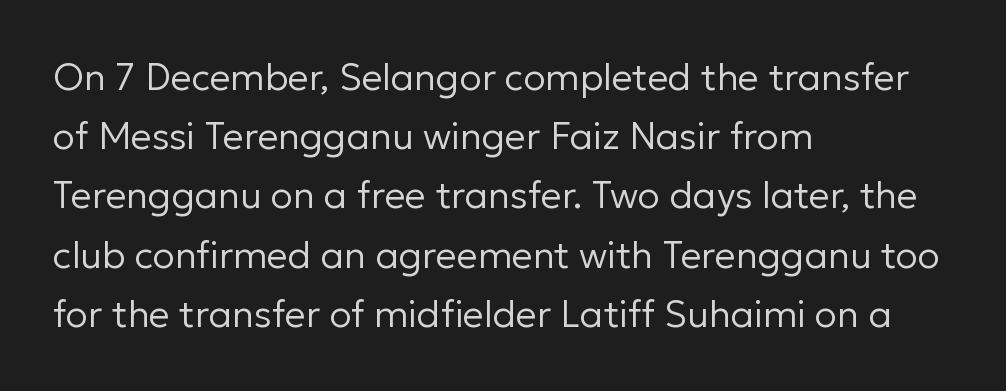
Tracking value appears to be zero — textbook default spacing. Is this a fixed-width face? No — the glyphs have proportional, varying widths. The strokes carry an ordinary text weight at most. Designer's note — italics off, roman on. The rag falls on the right side of this text block. The font family rendered here belongs to the sans-serif group.
